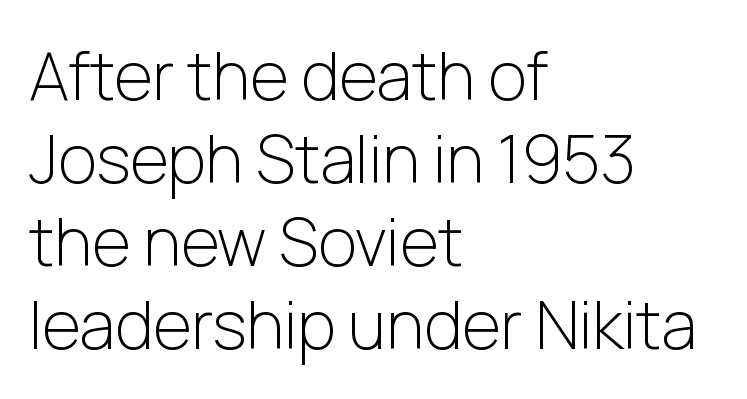
Default kerning and tracking; the words read as compact shapes. Caption: face not bold, strokes unweighted. Proportional: the letters do not fall into vertical columns. Regular leading. Left-aligned paragraph, ragged on the right. The passage shown is not underscored anywhere.
